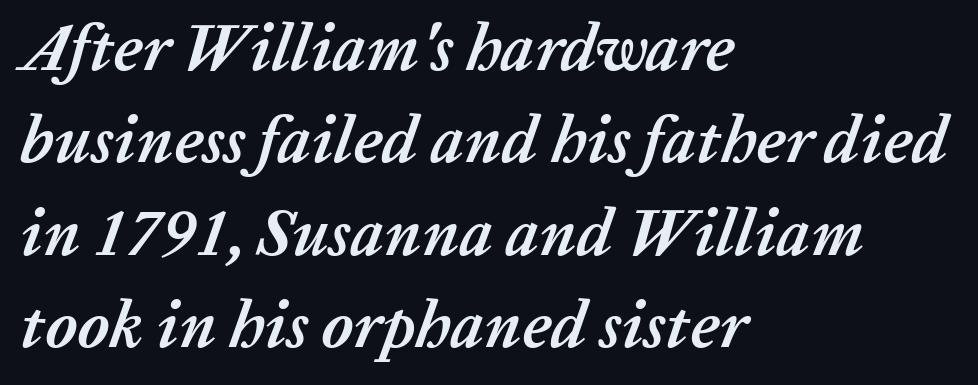
Q: Is the text bold? A: Yes.
Q: Is the text italic (slanted)? A: Yes, it leans right by about 20 degrees.
Q: Is the text underlined? A: No.
Q: How is the paragraph aligned? A: Left-aligned.
Q: Is the spacing between letters normal or unusually wide? A: Normal.
Q: Is the spacing between lines tight, normal or loose? A: Normal.
Q: Width (condensed, normal, or wide)? A: Normal.
Q: Stroke contrast? A: Low.
Q: x-height? A: Medium.
Q: Monospaced? A: No.
